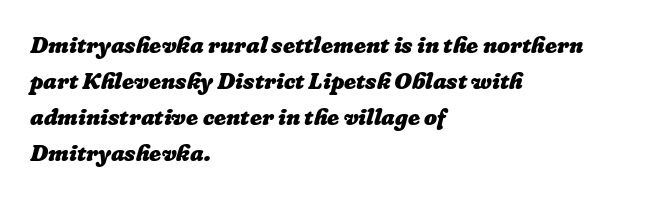
{"bold": "yes", "underline": "no", "align": "left", "line_spacing": "normal", "line_spacing_ratio": 1.56, "letter_spacing": "normal", "letter_spacing_em": 0.0, "glyph_px": 23}
